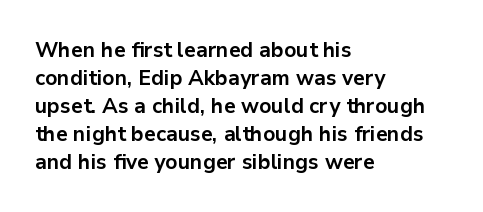
Q: Is the text bold? A: Yes.
Q: Is the text italic (slanted)? A: No, it is upright.
Q: Is the text underlined? A: No.
Q: How is the paragraph aligned? A: Left-aligned.
Q: Is the spacing between letters normal or unusually wide? A: Normal.
Q: Is the spacing between lines tight, normal or loose? A: Normal.
